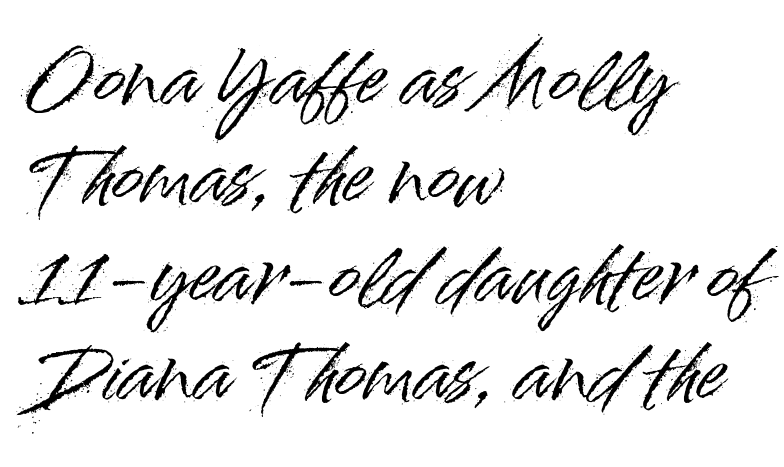
{"serif": "no", "width": "normal", "stroke_contrast": "high", "x_height": "small", "monospaced": "no", "underline": "no", "align": "left", "line_spacing": "normal", "line_spacing_ratio": 1.33, "letter_spacing": "normal", "letter_spacing_em": 0.0, "glyph_px": 74}
